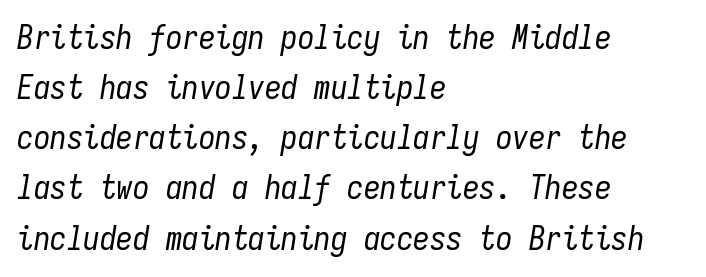
Q: Is the text bold? A: No.
Q: Is the text italic (slanted)? A: Yes, it leans right by about 9 degrees.
Q: Is the text underlined? A: No.
Q: How is the paragraph aligned? A: Left-aligned.
Q: Is the spacing between letters normal or unusually wide? A: Normal.
Q: Is the spacing between lines tight, normal or loose? A: Normal.
Q: Width (condensed, normal, or wide)? A: Condensed.
Q: Stroke contrast? A: Low.
Q: x-height? A: Medium.
Q: Monospaced? A: Yes.
